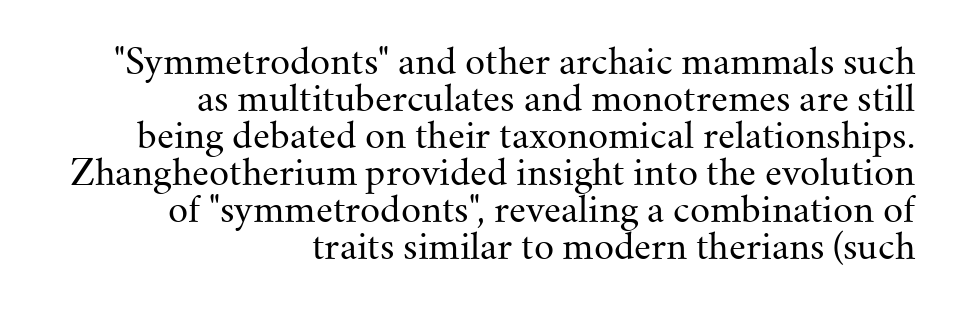
The typesetting does not lean heavy: it is not bold. The lettering stays uniformly vertical, giving the passage a roman look. Whoever set this chose condensed vertical rhythm over breathing room. Any mark beneath the type? The region is blank.
